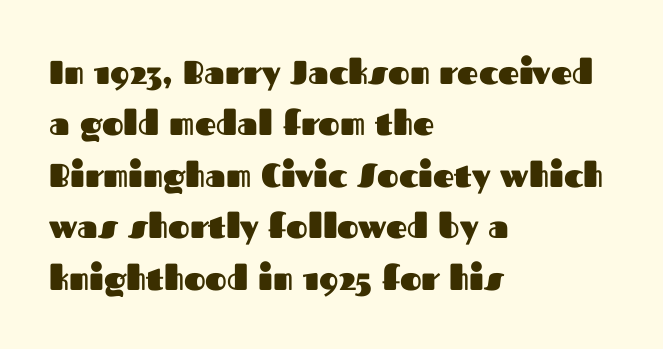
The image shows 33 px heavy sans-serif type, upright; set left-aligned, normal line spacing (1.56x), normal letter spacing, not underlined; medium stroke contrast and a medium x-height.
